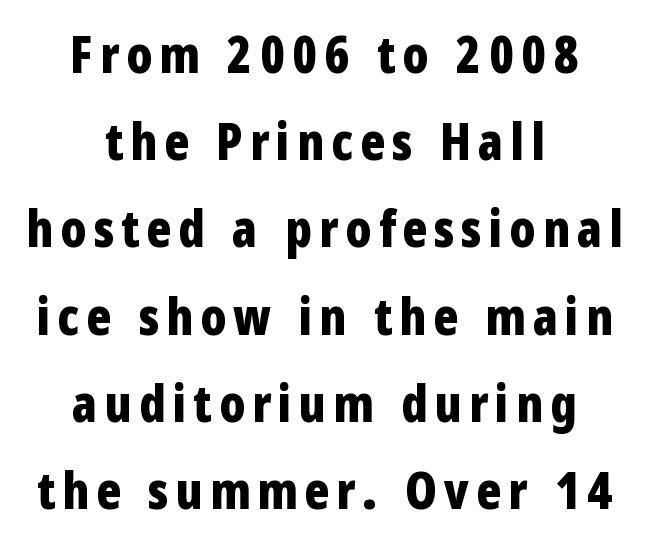
Q: Is the text bold? A: Yes.
Q: Is the text italic (slanted)? A: No, it is upright.
Q: Is the typeface a serif or a sans-serif typeface? A: Sans-serif.
Q: Is the text underlined? A: No.
Q: How is the paragraph aligned? A: Centered.
Q: Width (condensed, normal, or wide)? A: Condensed.
Q: Stroke contrast? A: Low.
Q: x-height? A: Medium.
Q: Monospaced? A: No.
